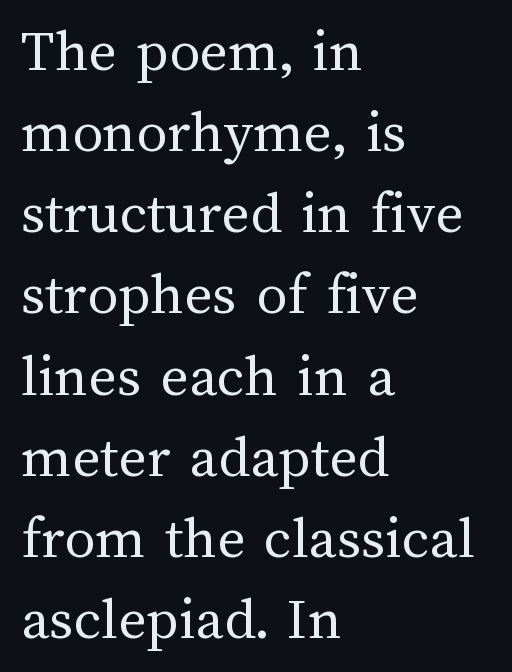
The image shows 61 px regular-weight type, upright; set left-aligned, normal line spacing (1.33x), normal letter spacing, not underlined; medium stroke contrast and a medium x-height.
